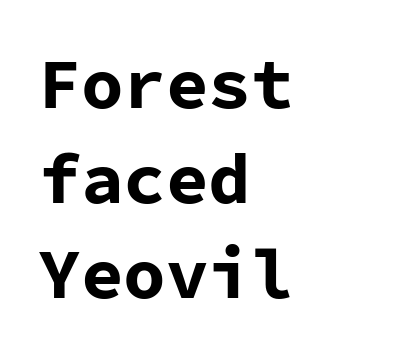
Q: Is the text bold? A: Yes.
Q: Is the text italic (slanted)? A: No, it is upright.
Q: Is the typeface a serif or a sans-serif typeface? A: Sans-serif.
Q: Is the text underlined? A: No.
Q: How is the paragraph aligned? A: Left-aligned.
Q: Is the spacing between letters normal or unusually wide? A: Normal.
Q: Is the spacing between lines tight, normal or loose? A: Normal.
Q: Width (condensed, normal, or wide)? A: Normal.
Q: Stroke contrast? A: Low.
Q: x-height? A: Medium.
Q: Monospaced? A: Yes.
